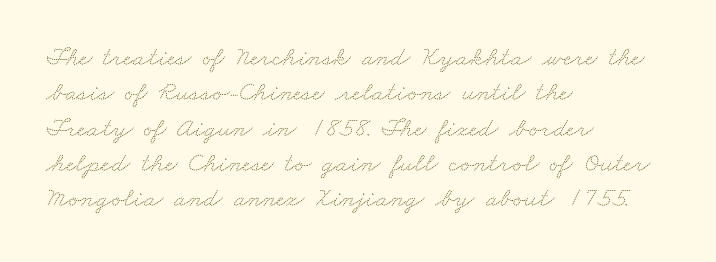
Words float on clear page, feet unadorned. Default kerning and tracking; the words read as compact shapes. Typeset ragged right — the left edge is the straight one. Bold? No — there's no thickening of the strokes. Evenly set lines give the paragraph a standard silhouette.
